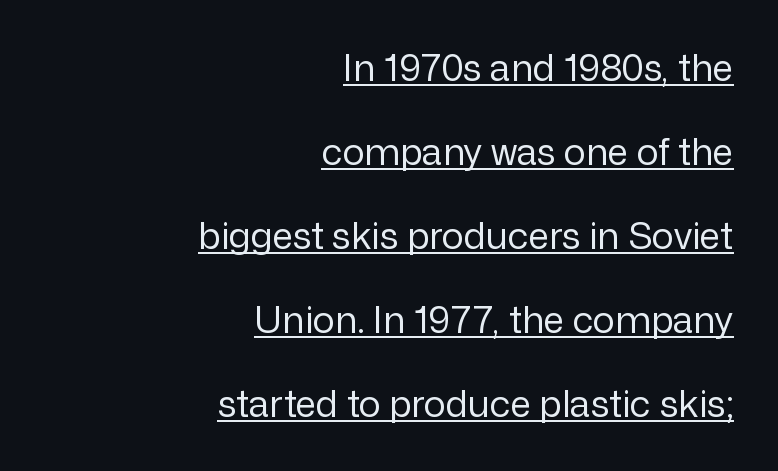
The image shows 37 px regular-weight sans-serif type, upright; set right-aligned, loose line spacing (2.27x), normal letter spacing, underlined; low stroke contrast and a medium x-height.
